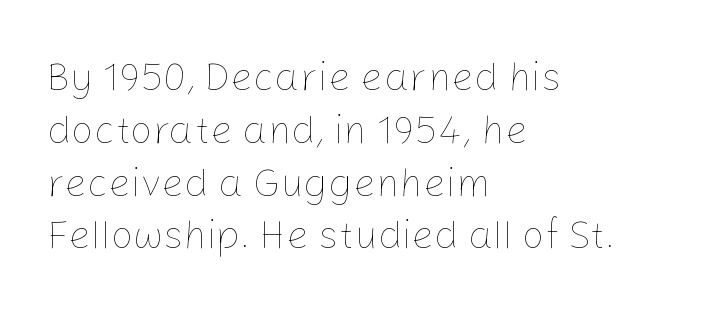
Q: Is the text bold? A: No.
Q: Is the text italic (slanted)? A: No, it is upright.
Q: Is the text underlined? A: No.
Q: How is the paragraph aligned? A: Left-aligned.
Q: Is the spacing between letters normal or unusually wide? A: Normal.
Q: Is the spacing between lines tight, normal or loose? A: Normal.
Q: Width (condensed, normal, or wide)? A: Normal.
Q: Stroke contrast? A: Low.
Q: x-height? A: Medium.
Q: Monospaced? A: No.
